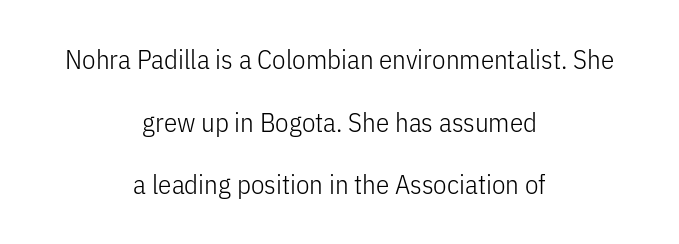
{"italic": "no", "bold": "no", "underline": "no", "align": "center", "line_spacing": "loose", "line_spacing_ratio": 2.32, "letter_spacing": "normal", "letter_spacing_em": 0.0, "glyph_px": 27}
